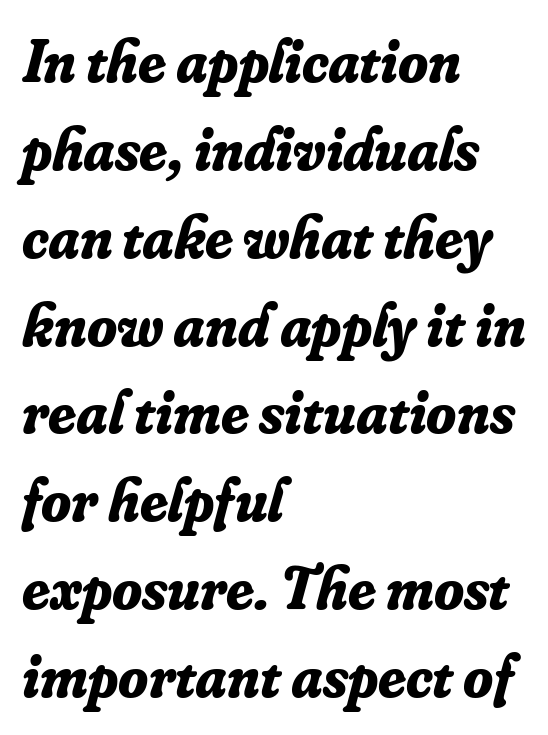
{"serif": "yes", "italic": "yes", "lean": "right", "slant_degrees": 16, "bold": "yes", "weight": "bold", "width": "normal", "stroke_contrast": "low", "x_height": "small", "monospaced": "no", "underline": "no", "align": "left", "line_spacing": "normal", "line_spacing_ratio": 1.44, "letter_spacing": "normal", "letter_spacing_em": 0.0, "glyph_px": 61}
